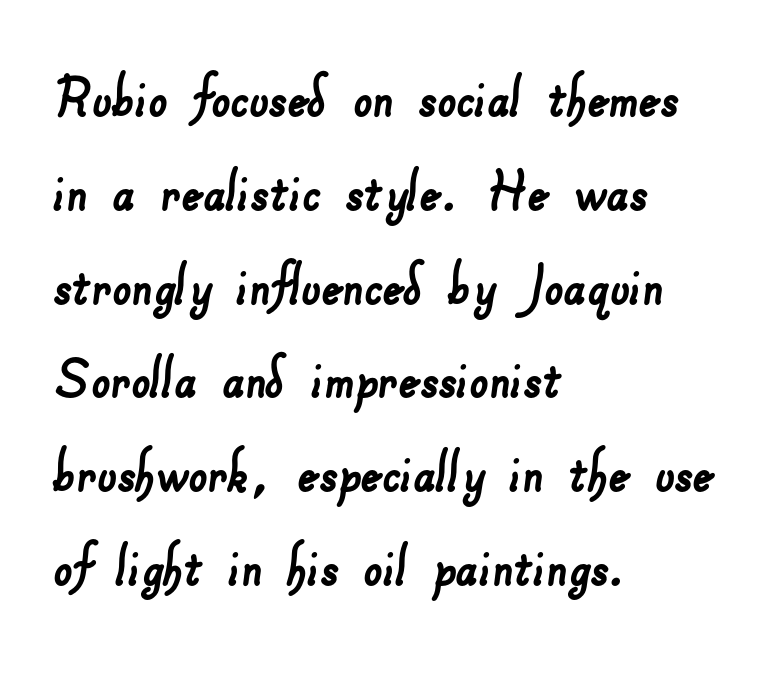
{"serif": "no", "width": "normal", "stroke_contrast": "low", "x_height": "small", "monospaced": "no", "underline": "no", "align": "left", "line_spacing": "normal", "line_spacing_ratio": 1.4, "letter_spacing": "normal", "letter_spacing_em": 0.0, "glyph_px": 67}
